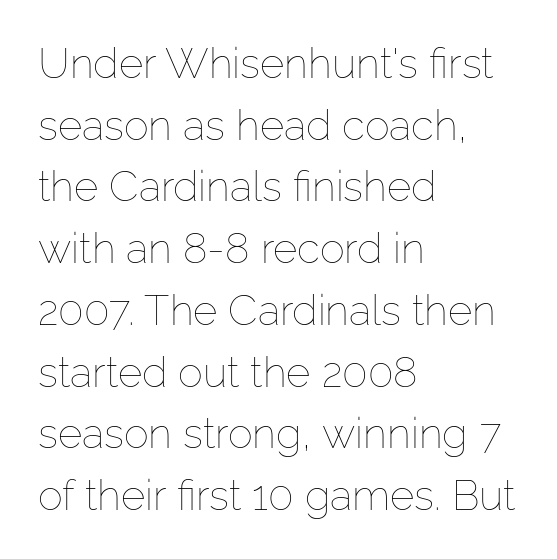
{"italic": "no", "bold": "no", "weight": "thin", "width": "normal", "stroke_contrast": "low", "x_height": "medium", "monospaced": "no", "underline": "no", "align": "left", "line_spacing": "normal", "line_spacing_ratio": 1.47, "letter_spacing": "normal", "letter_spacing_em": 0.0, "glyph_px": 42}
